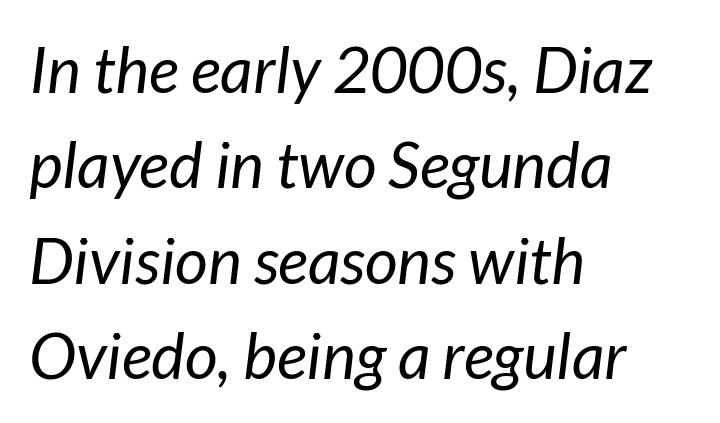
{"italic": "yes", "lean": "right", "slant_degrees": 7, "bold": "no", "weight": "regular", "width": "normal", "stroke_contrast": "low", "x_height": "medium", "monospaced": "no", "underline": "no", "align": "left", "line_spacing": "normal", "line_spacing_ratio": 1.49, "letter_spacing": "normal", "letter_spacing_em": 0.0, "glyph_px": 64}
